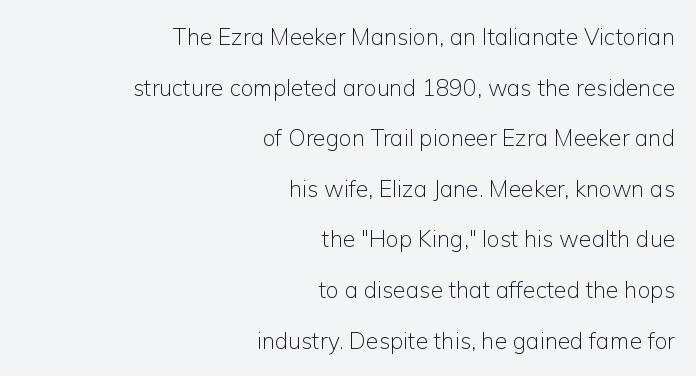
Q: Is the text bold? A: No.
Q: Is the text italic (slanted)? A: No, it is upright.
Q: Is the text underlined? A: No.
Q: How is the paragraph aligned? A: Right-aligned.
Q: Is the spacing between letters normal or unusually wide? A: Normal.
Q: Is the spacing between lines tight, normal or loose? A: Loose.
